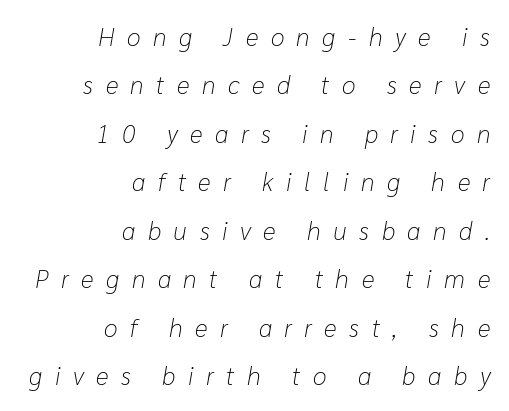
Q: Is the text bold? A: No.
Q: Is the text italic (slanted)? A: Yes, it leans right by about 10 degrees.
Q: Is the text underlined? A: No.
Q: How is the paragraph aligned? A: Right-aligned.
Q: Is the spacing between letters normal or unusually wide? A: Unusually wide.
Q: Is the spacing between lines tight, normal or loose? A: Loose.
